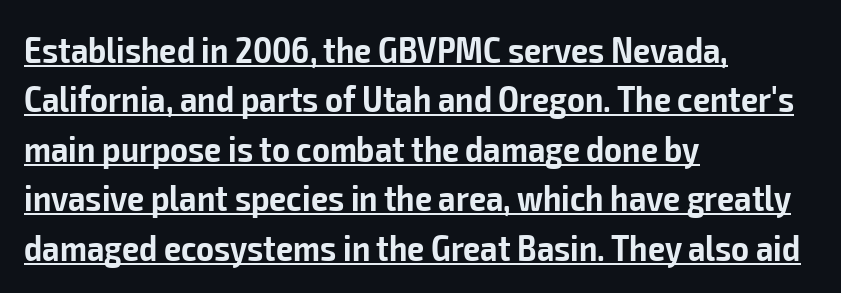
Type style note: lacks serifs. The rendering uses natural spacing where letterforms have individual widths. Posture: vertical. Each new line begins a customary step beneath the previous one. One-word summary of the alignment: left. Each glyph is drawn with semibold strokes, heavier than normal yet not fully bold.
